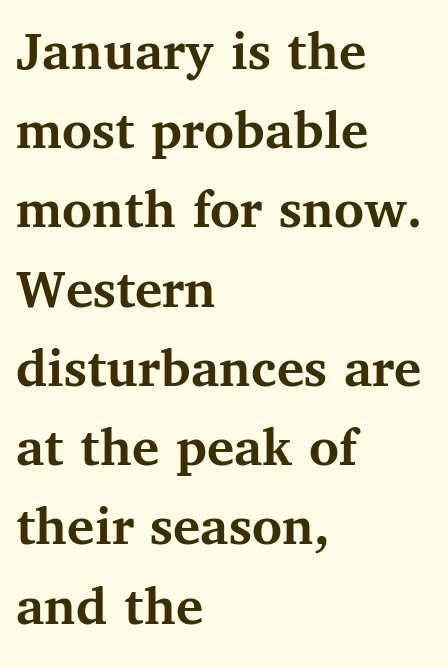
Q: Is the text bold? A: Yes.
Q: Is the text italic (slanted)? A: No, it is upright.
Q: Is the typeface a serif or a sans-serif typeface? A: Serif.
Q: Is the text underlined? A: No.
Q: How is the paragraph aligned? A: Left-aligned.
Q: Is the spacing between letters normal or unusually wide? A: Normal.
Q: Is the spacing between lines tight, normal or loose? A: Normal.
Q: Width (condensed, normal, or wide)? A: Normal.
Q: Stroke contrast? A: Medium.
Q: x-height? A: Medium.
Q: Monospaced? A: No.
